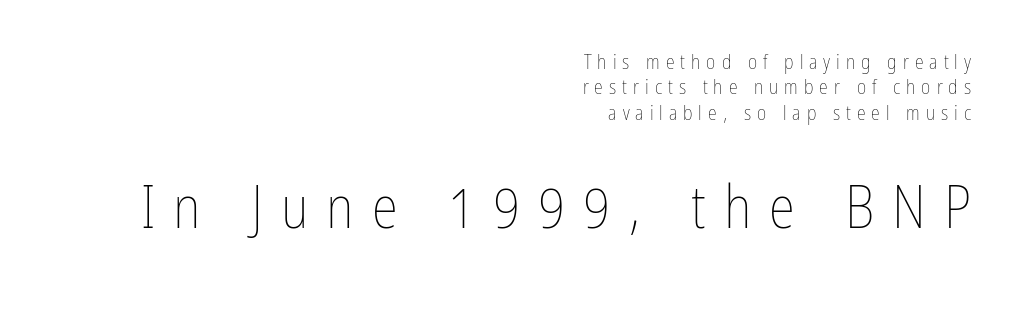
{"italic": "no", "bold": "no", "weight": "thin", "width": "condensed", "stroke_contrast": "low", "x_height": "medium", "monospaced": "no", "underline": "no", "align": "right", "line_spacing": "normal", "line_spacing_ratio": 1.27, "letter_spacing": "wide", "letter_spacing_em": 0.3, "larger_block": "second", "size_ratio": 3.0, "glyph_px": 60}
